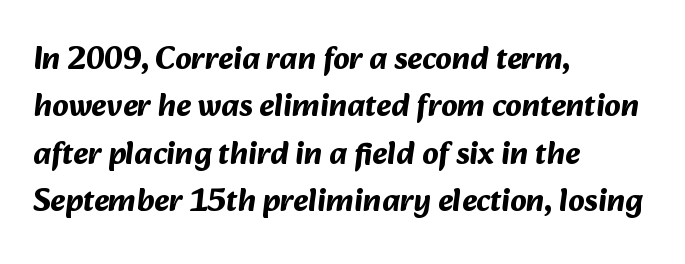
Q: Is the text bold? A: Yes.
Q: Is the typeface a serif or a sans-serif typeface? A: Sans-serif.
Q: Is the text underlined? A: No.
Q: How is the paragraph aligned? A: Left-aligned.
Q: Is the spacing between letters normal or unusually wide? A: Normal.
Q: Is the spacing between lines tight, normal or loose? A: Normal.
Q: Width (condensed, normal, or wide)? A: Normal.
Q: Stroke contrast? A: Medium.
Q: x-height? A: Medium.
Q: Monospaced? A: No.
